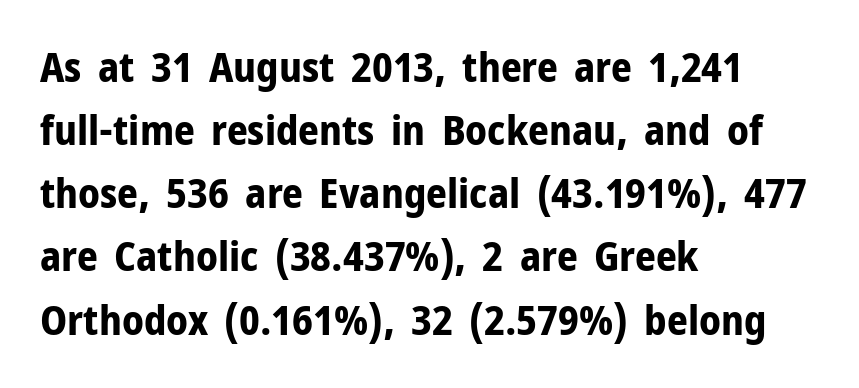
Q: Is the text bold? A: Yes.
Q: Is the text italic (slanted)? A: No, it is upright.
Q: Is the typeface a serif or a sans-serif typeface? A: Sans-serif.
Q: Is the text underlined? A: No.
Q: How is the paragraph aligned? A: Left-aligned.
Q: Is the spacing between letters normal or unusually wide? A: Normal.
Q: Is the spacing between lines tight, normal or loose? A: Normal.
Q: Width (condensed, normal, or wide)? A: Normal.
Q: Stroke contrast? A: Low.
Q: x-height? A: Medium.
Q: Monospaced? A: No.
